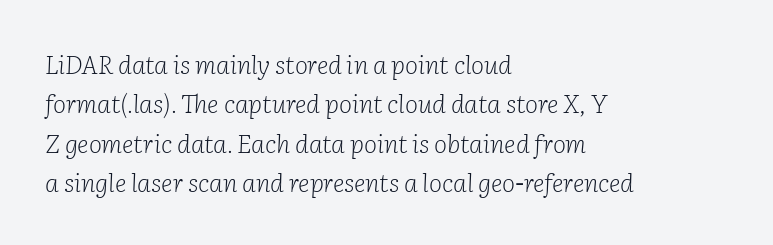
The image shows 25 px text type, italic (leaning right); set left-aligned, normal line spacing (1.58x), normal letter spacing, not underlined.
